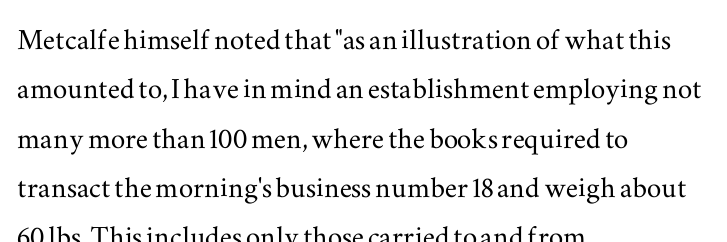
Q: Is the text italic (slanted)? A: No, it is upright.
Q: Is the typeface a serif or a sans-serif typeface? A: Serif.
Q: Is the text underlined? A: No.
Q: How is the paragraph aligned? A: Left-aligned.
Q: Is the spacing between letters normal or unusually wide? A: Normal.
Q: Is the spacing between lines tight, normal or loose? A: Normal.
Q: Width (condensed, normal, or wide)? A: Wide.
Q: Stroke contrast? A: Medium.
Q: x-height? A: Small.
Q: Monospaced? A: No.
